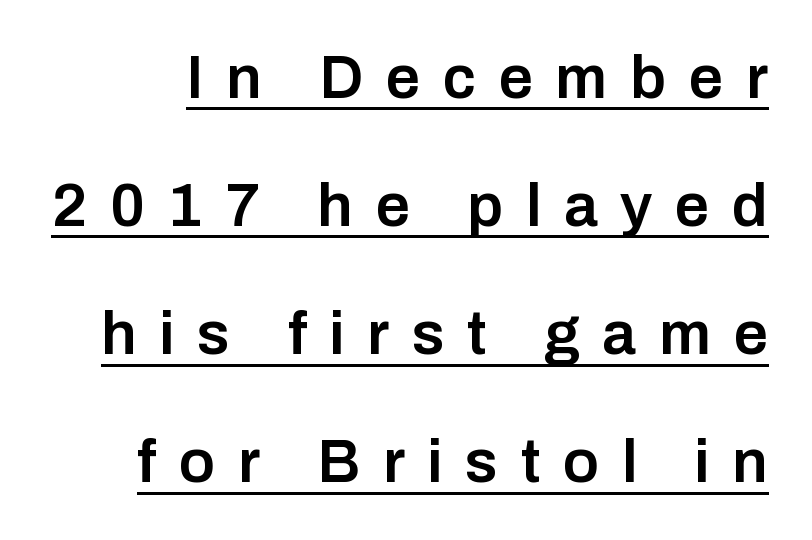
The image shows 61 px semibold sans-serif type, upright; set loose line spacing (2.1x), unusually wide letter spacing (+0.37 em), underlined; low stroke contrast and a medium x-height.
